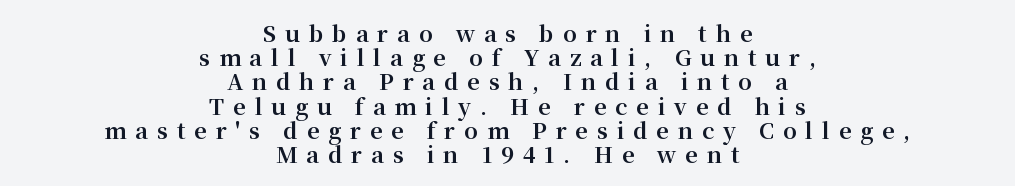
You could barely slide anything between these rows. Nobody drew a line under any word here. Vertical strokes here are truly vertical. The passage shown has open, widely tracked lettering throughout. Bold? Absolutely — the strokes are thick and heavy.
